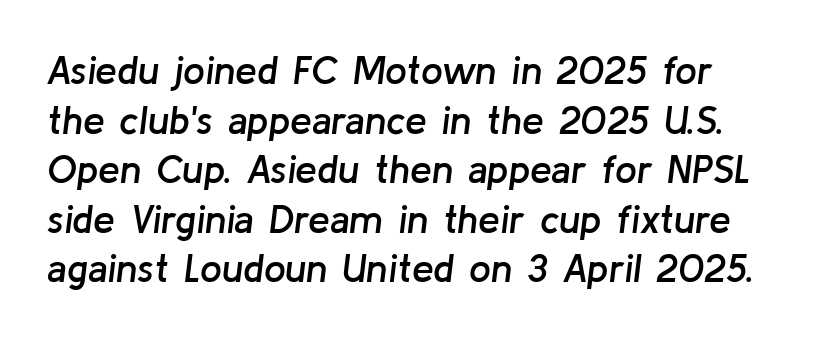
The image shows 39 px semibold type, italic (leaning right); set normal line spacing (1.27x), normal letter spacing, not underlined; low stroke contrast and a medium x-height.
